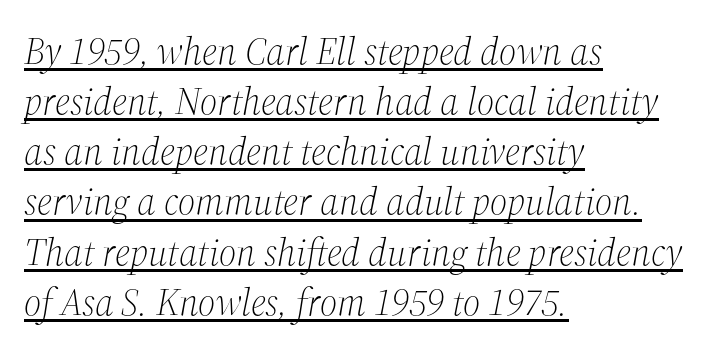
Q: Is the text bold? A: No.
Q: Is the text italic (slanted)? A: Yes, it leans right by about 12 degrees.
Q: Is the typeface a serif or a sans-serif typeface? A: Serif.
Q: Is the text underlined? A: Yes.
Q: How is the paragraph aligned? A: Left-aligned.
Q: Is the spacing between letters normal or unusually wide? A: Normal.
Q: Is the spacing between lines tight, normal or loose? A: Normal.
Q: Width (condensed, normal, or wide)? A: Normal.
Q: Stroke contrast? A: Medium.
Q: x-height? A: Medium.
Q: Monospaced? A: No.
